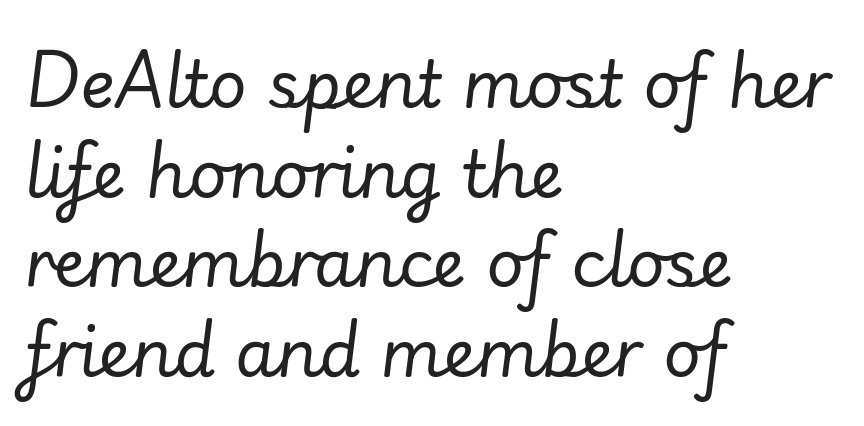
The image shows 65 px regular-weight type, italic (leaning right); set left-aligned, normal line spacing (1.38x), normal letter spacing, not underlined; low stroke contrast and a small x-height.
